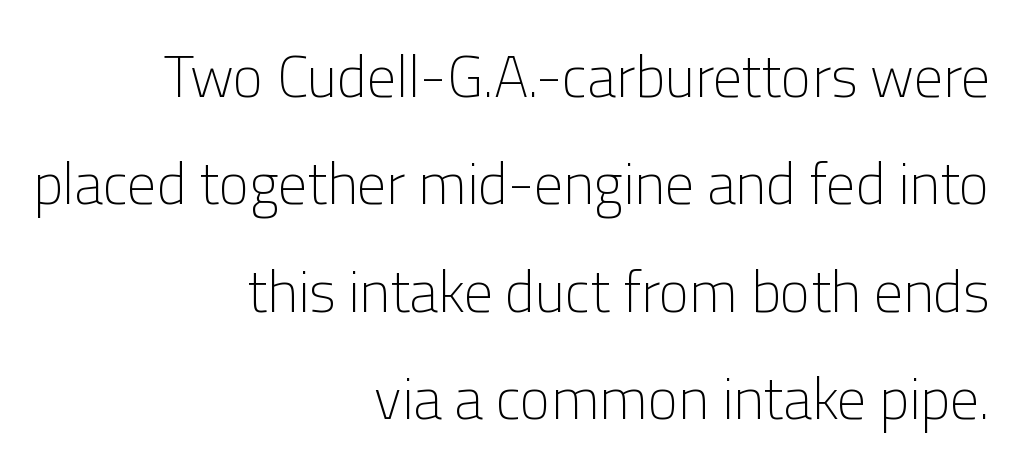
If you drew a ruler down the right edge, every line would touch it. Descenders hang freely into open space. The typesetting does not lean heavy: it is not bold. A typesetter would call this zero additional tracking. Is there any slant? The stems are plumb. You could not count columns in this text — the font is proportionally spaced.
